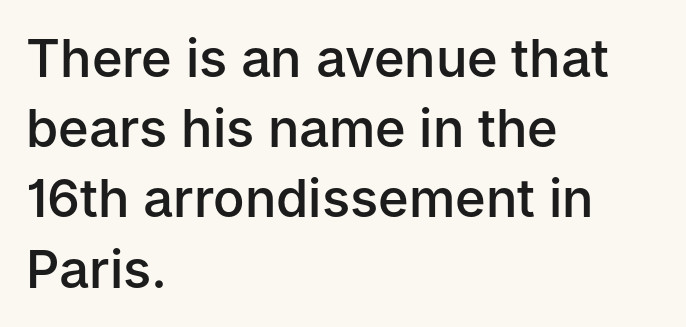
The image shows 52 px semibold sans-serif type, upright; set left-aligned, normal line spacing (1.35x), normal letter spacing, not underlined; low stroke contrast and a medium x-height.
